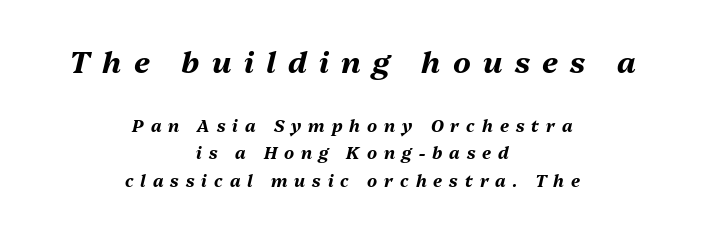
The image shows 30 px bold type, italic (leaning right); set centered, normal line spacing (1.62x), unusually wide letter spacing (+0.41 em), not underlined; the first (top) block is 1.76x larger; medium stroke contrast and a medium x-height.
